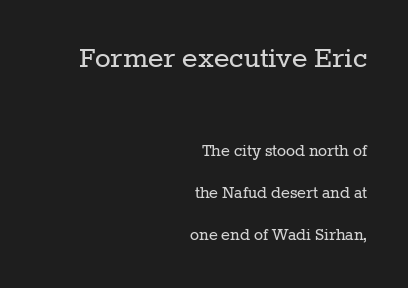
Words appear dense and cohesive because spacing is normal. The gap between lines stays unmarked. Compared with typical paragraphs, the rows here are farther apart. Posture: vertical. Each letter's strokes conclude with small projecting serifs. The passage is arranged like a letterhead date or caption credit — flush right.
